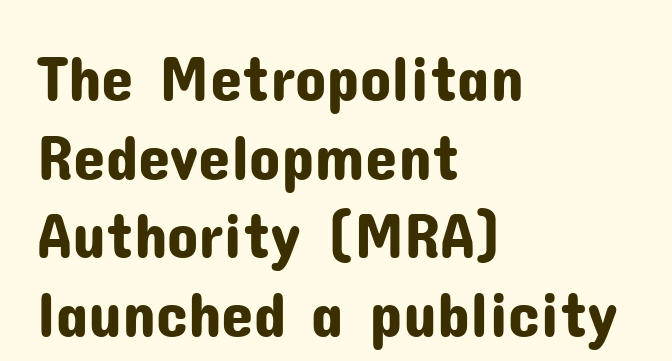
Q: Is the text italic (slanted)? A: No, it is upright.
Q: Is the typeface a serif or a sans-serif typeface? A: Sans-serif.
Q: Is the text underlined? A: No.
Q: How is the paragraph aligned? A: Left-aligned.
Q: Is the spacing between letters normal or unusually wide? A: Normal.
Q: Width (condensed, normal, or wide)? A: Normal.
Q: Stroke contrast? A: Low.
Q: x-height? A: Medium.
Q: Monospaced? A: No.
